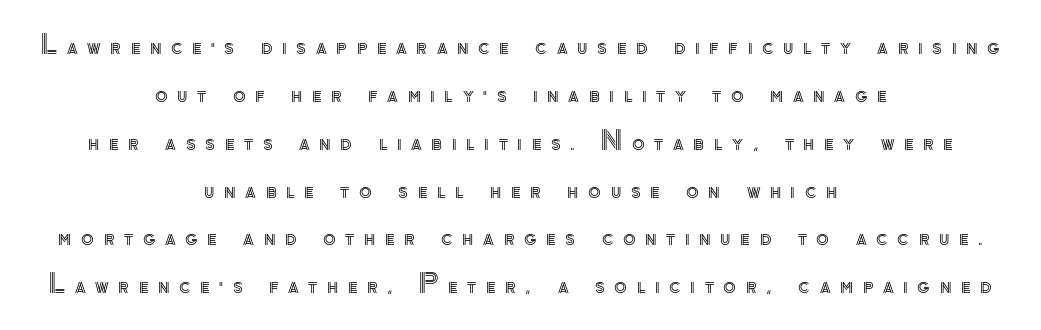
The lines in this sample share a center point and differ in where they start and stop. These lines have a slow, spaced-out rhythm from letter to letter. The type sits square on the baseline with zero lean. Unmarked baselines from the first word to the last.
